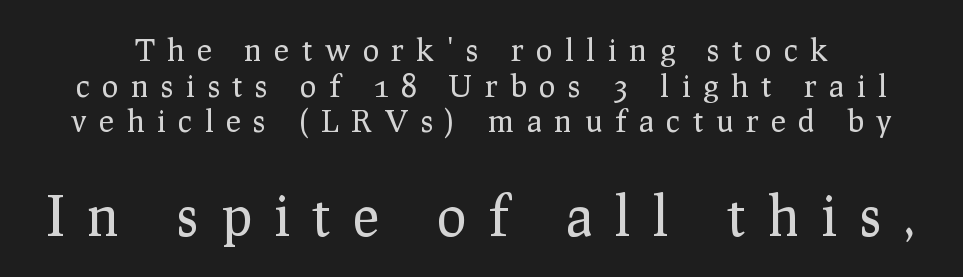
{"serif": "yes", "italic": "no", "bold": "no", "weight": "regular", "width": "normal", "stroke_contrast": "low", "x_height": "medium", "monospaced": "no", "underline": "no", "line_spacing": "tight", "line_spacing_ratio": 1.15, "letter_spacing": "wide", "letter_spacing_em": 0.41, "larger_block": "second", "size_ratio": 1.77, "glyph_px": 55}
